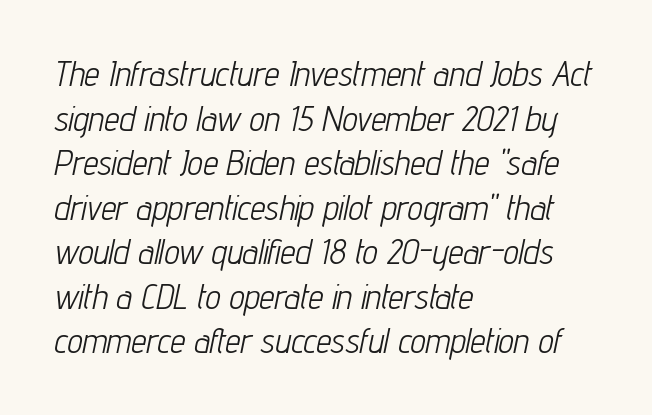
Q: Is the text bold? A: No.
Q: Is the text italic (slanted)? A: Yes, it leans right by about 12 degrees.
Q: Is the text underlined? A: No.
Q: How is the paragraph aligned? A: Left-aligned.
Q: Is the spacing between letters normal or unusually wide? A: Normal.
Q: Is the spacing between lines tight, normal or loose? A: Normal.
Q: Width (condensed, normal, or wide)? A: Condensed.
Q: Stroke contrast? A: Low.
Q: x-height? A: Medium.
Q: Monospaced? A: No.
